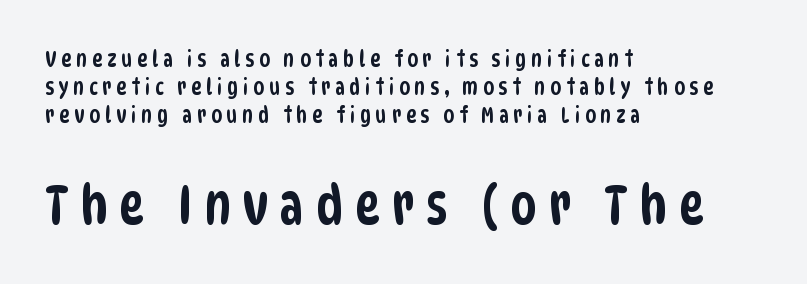
{"serif": "no", "width": "condensed", "stroke_contrast": "low", "x_height": "large", "monospaced": "no", "underline": "no", "align": "left", "line_spacing": "normal", "line_spacing_ratio": 1.27, "letter_spacing": "wide", "letter_spacing_em": 0.21, "larger_block": "second", "size_ratio": 2.45, "glyph_px": 54}
